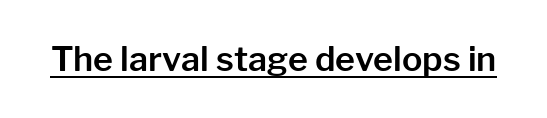
The image shows 34 px sans-serif type, upright; set normal letter spacing, underlined; low stroke contrast and a medium x-height.
